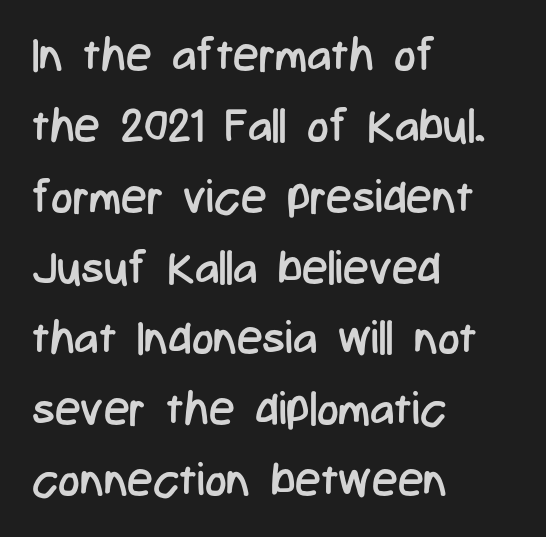
Q: Is the text bold? A: No.
Q: Is the text italic (slanted)? A: No, it is upright.
Q: Is the typeface a serif or a sans-serif typeface? A: Sans-serif.
Q: Is the text underlined? A: No.
Q: How is the paragraph aligned? A: Left-aligned.
Q: Is the spacing between letters normal or unusually wide? A: Normal.
Q: Is the spacing between lines tight, normal or loose? A: Normal.
Q: Width (condensed, normal, or wide)? A: Condensed.
Q: Stroke contrast? A: Low.
Q: x-height? A: Medium.
Q: Monospaced? A: No.
